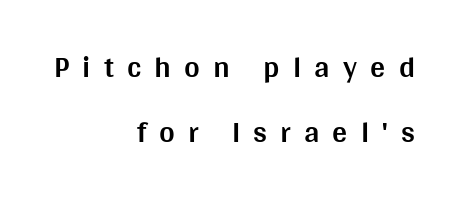
{"serif": "no", "italic": "no", "bold": "yes", "weight": "bold", "width": "normal", "stroke_contrast": "medium", "x_height": "large", "monospaced": "no", "underline": "no", "align": "right", "line_spacing": "loose", "line_spacing_ratio": 2.16, "letter_spacing": "wide", "letter_spacing_em": 0.44, "glyph_px": 30}
